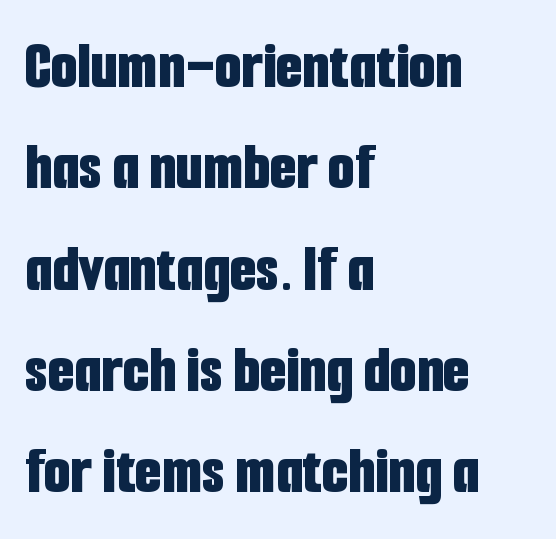
Q: Is the text bold? A: Yes.
Q: Is the text italic (slanted)? A: No, it is upright.
Q: Is the typeface a serif or a sans-serif typeface? A: Sans-serif.
Q: Is the text underlined? A: No.
Q: How is the paragraph aligned? A: Left-aligned.
Q: Is the spacing between letters normal or unusually wide? A: Normal.
Q: Is the spacing between lines tight, normal or loose? A: Normal.
Q: Width (condensed, normal, or wide)? A: Condensed.
Q: Stroke contrast? A: Low.
Q: x-height? A: Medium.
Q: Monospaced? A: No.
